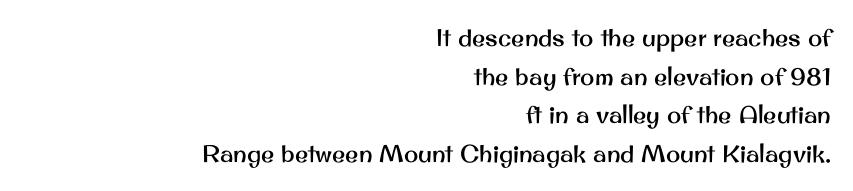
The type is set solid horizontally, with unmodified tracking. The foot of each line stays bare and open. Vertical spacing — default. The axis of the letterforms is exactly vertical. Does the copy run flush right? Yes — the right margin is perfectly even.
